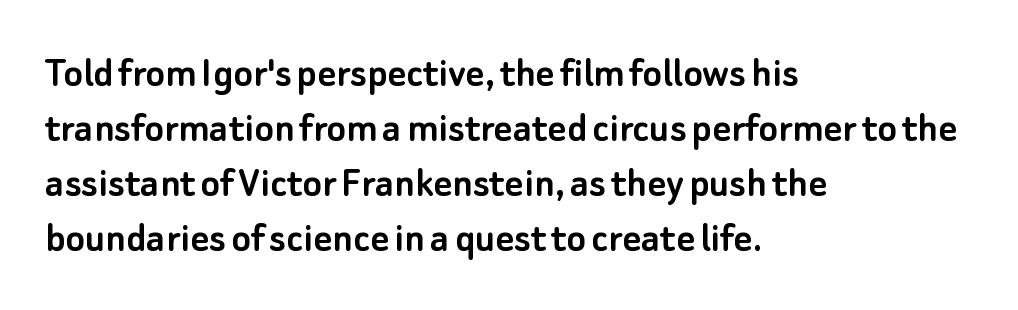
There is no visible air inserted between adjacent glyphs. The rag falls on the right side of this text block. The strip under each line holds only bare page. The typeface chosen for these lines omits serifs. Designer's note — italics off, roman on. Do the characters align in a grid? No, the font is proportional.
